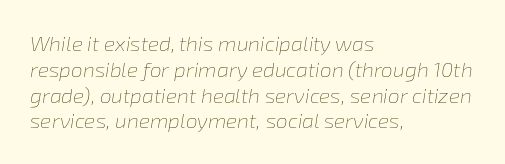
{"italic": "yes", "lean": "right", "slant_degrees": 8, "bold": "no", "underline": "no", "align": "left", "line_spacing_ratio": 1.23, "letter_spacing": "normal", "letter_spacing_em": 0.0, "glyph_px": 21}
